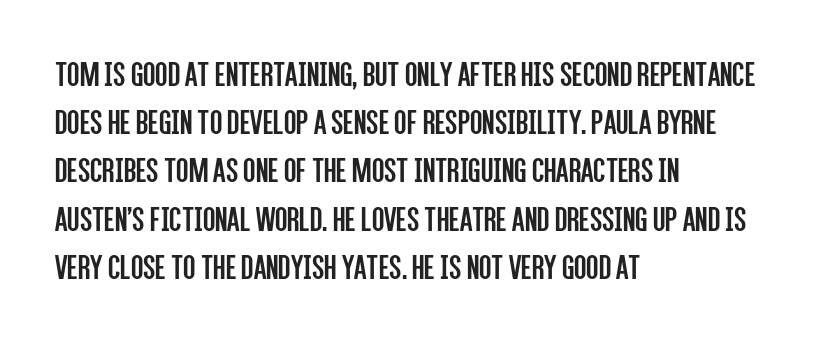
Q: Is the text bold? A: No.
Q: Is the text italic (slanted)? A: No, it is upright.
Q: Is the typeface a serif or a sans-serif typeface? A: Sans-serif.
Q: Is the text underlined? A: No.
Q: How is the paragraph aligned? A: Left-aligned.
Q: Is the spacing between letters normal or unusually wide? A: Normal.
Q: Is the spacing between lines tight, normal or loose? A: Normal.
Q: Width (condensed, normal, or wide)? A: Condensed.
Q: Stroke contrast? A: Low.
Q: x-height? A: Large.
Q: Monospaced? A: No.
